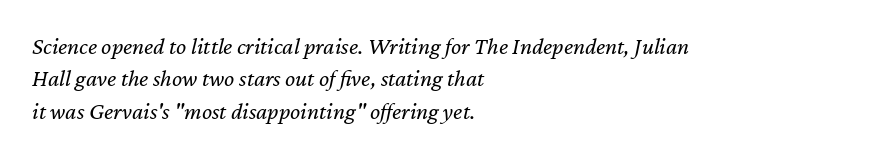
{"italic": "yes", "lean": "right", "slant_degrees": 12, "bold": "no", "underline": "no", "align": "left", "line_spacing": "normal", "line_spacing_ratio": 1.35, "letter_spacing": "normal", "letter_spacing_em": 0.0, "glyph_px": 24}
